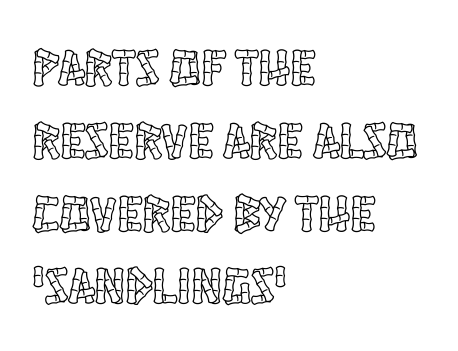
{"italic": "no", "width": "condensed", "x_height": "large", "monospaced": "no", "underline": "no", "align": "left", "line_spacing": "normal", "line_spacing_ratio": 1.4, "letter_spacing": "normal", "letter_spacing_em": 0.0, "glyph_px": 52}
